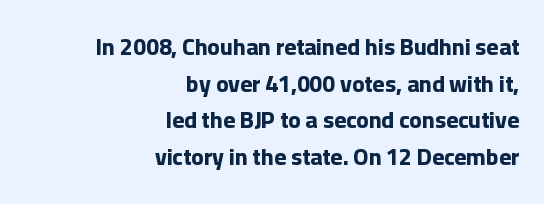
This block has exactly the height ordinary leading produces. Rule under the text: the space is simply empty. Compared with a flush-left layout, this one pins lines to the opposite, right side. Does extra space separate the letters? No, they use regular spacing. Each glyph is drawn with heavy, bold strokes.
